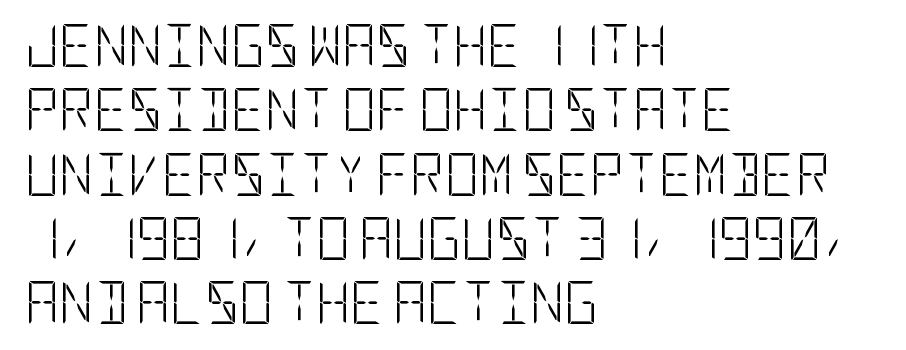
Q: Is the text bold? A: No.
Q: Is the text italic (slanted)? A: No, it is upright.
Q: Is the typeface a serif or a sans-serif typeface? A: Sans-serif.
Q: Is the text underlined? A: No.
Q: How is the paragraph aligned? A: Left-aligned.
Q: Is the spacing between letters normal or unusually wide? A: Normal.
Q: Is the spacing between lines tight, normal or loose? A: Normal.
Q: Width (condensed, normal, or wide)? A: Condensed.
Q: Stroke contrast? A: Low.
Q: x-height? A: Large.
